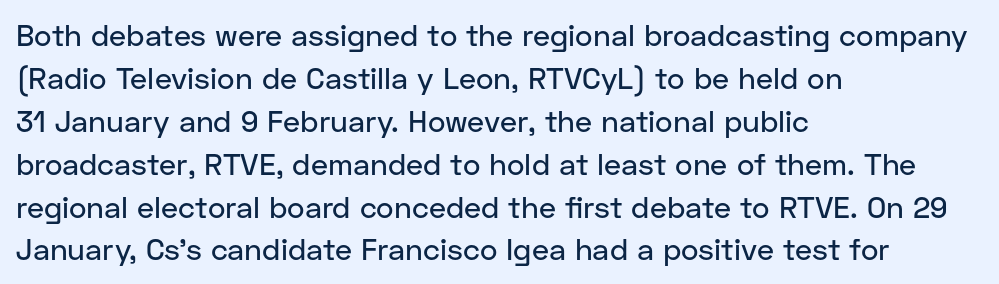
Q: Is the text italic (slanted)? A: No, it is upright.
Q: Is the typeface a serif or a sans-serif typeface? A: Sans-serif.
Q: Is the text underlined? A: No.
Q: How is the paragraph aligned? A: Left-aligned.
Q: Is the spacing between letters normal or unusually wide? A: Normal.
Q: Is the spacing between lines tight, normal or loose? A: Normal.
Q: Width (condensed, normal, or wide)? A: Normal.
Q: Stroke contrast? A: Low.
Q: x-height? A: Medium.
Q: Monospaced? A: No.
